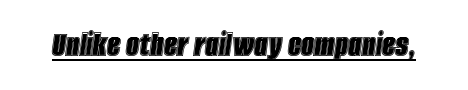
Q: Is the text italic (slanted)? A: Yes, it leans right by about 8 degrees.
Q: Is the text underlined? A: Yes.
Q: Is the spacing between letters normal or unusually wide? A: Normal.
Q: Width (condensed, normal, or wide)? A: Condensed.
Q: x-height? A: Large.
Q: Monospaced? A: No.
